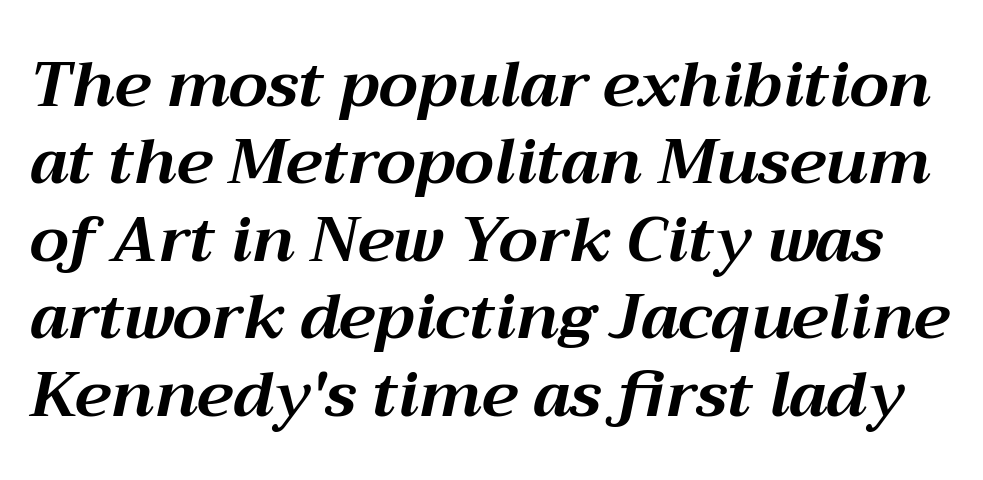
Q: Is the text bold? A: Yes.
Q: Is the text italic (slanted)? A: Yes, it leans right by about 12 degrees.
Q: Is the text underlined? A: No.
Q: Is the spacing between letters normal or unusually wide? A: Normal.
Q: Width (condensed, normal, or wide)? A: Normal.
Q: Stroke contrast? A: Medium.
Q: x-height? A: Medium.
Q: Monospaced? A: No.
